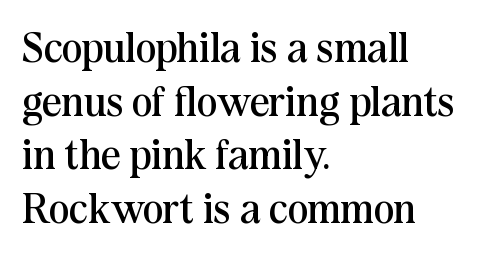
{"serif": "yes", "italic": "no", "bold": "no", "weight": "regular", "width": "normal", "stroke_contrast": "medium", "x_height": "medium", "monospaced": "no", "underline": "no", "align": "left", "line_spacing": "normal", "line_spacing_ratio": 1.25, "letter_spacing": "normal", "letter_spacing_em": 0.0, "glyph_px": 43}
